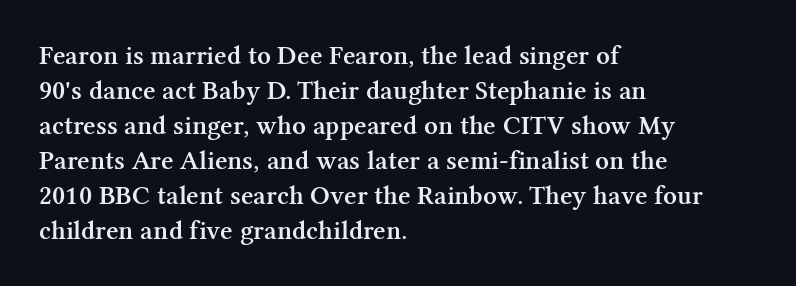
The image shows 27 px text type, upright; set left-aligned, normal line spacing (1.3x), normal letter spacing, not underlined.
